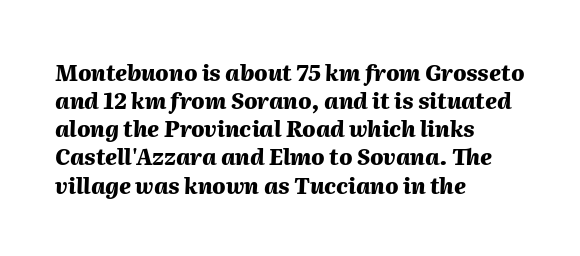
{"italic": "yes", "lean": "right", "slant_degrees": 2, "bold": "yes", "underline": "no", "align": "left", "line_spacing": "normal", "line_spacing_ratio": 1.28, "letter_spacing": "normal", "letter_spacing_em": 0.0, "glyph_px": 22}
